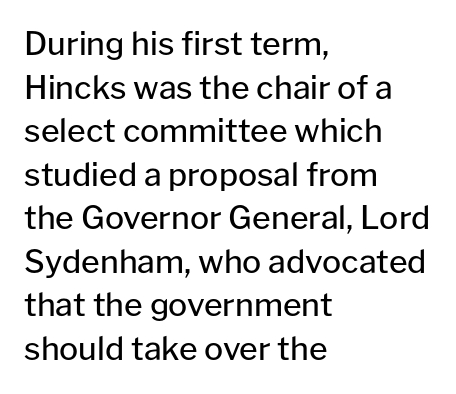
The image shows 32 px regular-weight sans-serif type, upright; set left-aligned, normal line spacing (1.36x), normal letter spacing, not underlined; low stroke contrast and a medium x-height.
